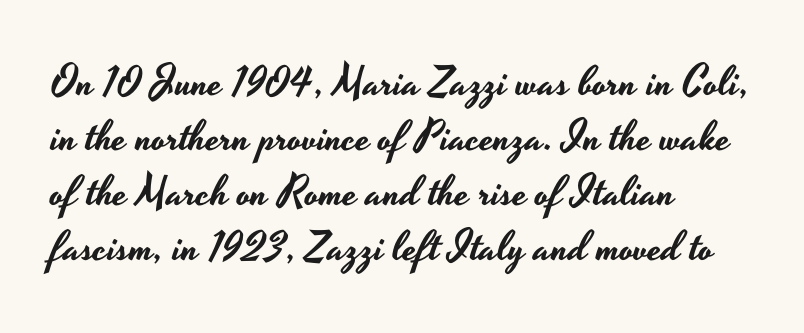
These lines keep a tight, regular rhythm from letter to letter. Layout note: lines flush left. Does the leading feel generous? No, just average. Beneath every word, the page is bare. No feet cap the strokes, marking this as sans-serif type.
